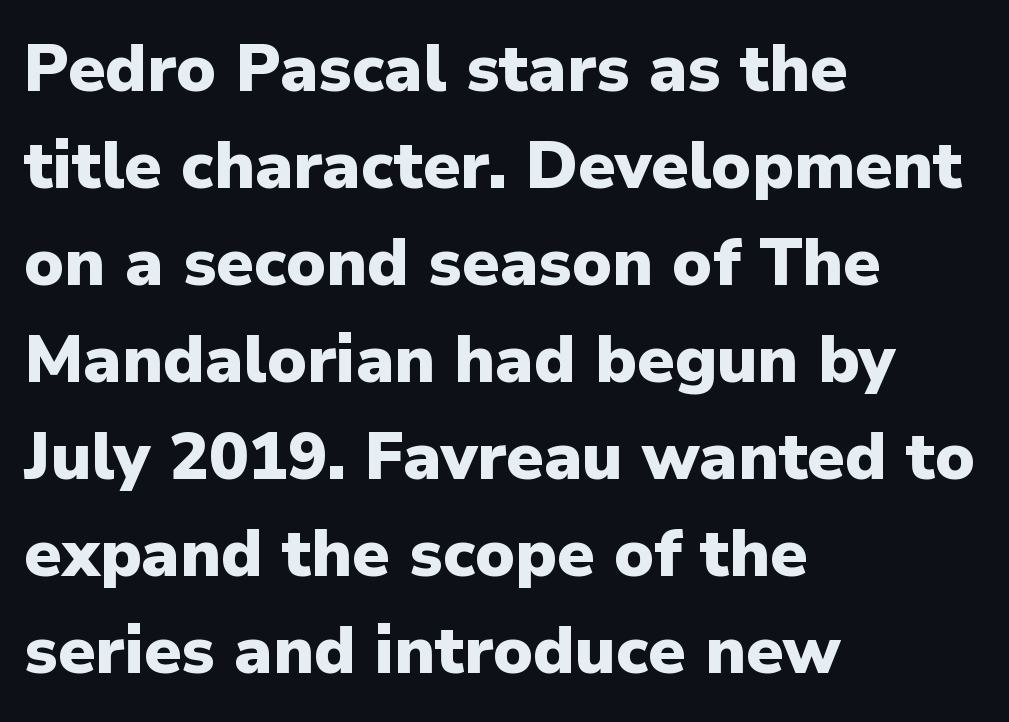
The image shows 66 px heavy sans-serif type, upright; set left-aligned, normal line spacing (1.47x), normal letter spacing, not underlined; low stroke contrast and a medium x-height.
